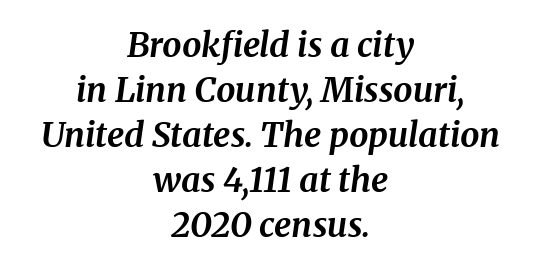
I'd describe the lettering as bold — thick and assertive. What stands out about the letter spacing? Nothing — it is the standard amount. Small tapered or slab feet sit at the stroke ends, so this counts as serif. Proportional: the letters do not fall into vertical columns.
